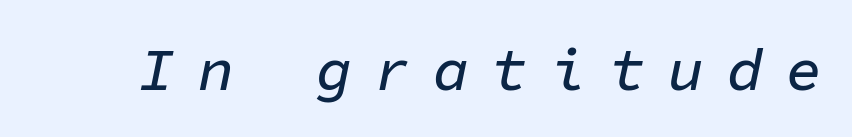
The image shows 60 px text type, italic (leaning right), monospaced; set unusually wide letter spacing (+0.38 em), not underlined; low stroke contrast and a medium x-height.
